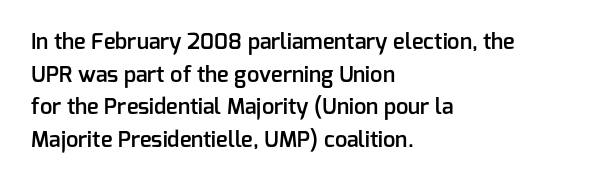
Short and long lines alike share a common starting point at left. Quick note: not italic, upright. In terms of leading, this rendering sits right in the middle. The gap between lines stays unmarked.
